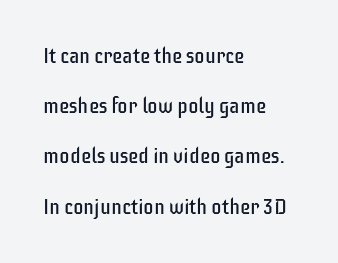
The specimen omits any rule beneath the text block's lines. Think standard paragraph weight, or any step lighter than that. The specimen reads as upright at a glance. Typeset ragged right — the left edge is the straight one. If you measured baseline to baseline, you'd find a long distance. This sample uses plain, unmodified letter spacing.
